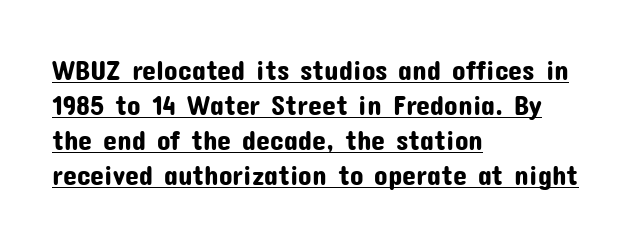
Q: Is the text italic (slanted)? A: No, it is upright.
Q: Is the typeface a serif or a sans-serif typeface? A: Sans-serif.
Q: Is the text underlined? A: Yes.
Q: How is the paragraph aligned? A: Left-aligned.
Q: Is the spacing between letters normal or unusually wide? A: Normal.
Q: Is the spacing between lines tight, normal or loose? A: Normal.
Q: Width (condensed, normal, or wide)? A: Normal.
Q: Stroke contrast? A: Low.
Q: x-height? A: Medium.
Q: Monospaced? A: No.
